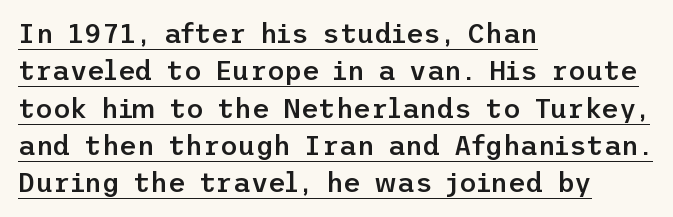
The image shows 27 px text type, upright; set left-aligned, normal line spacing (1.38x), normal letter spacing, underlined.
